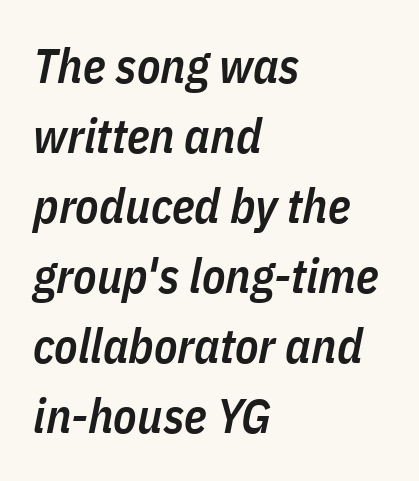
{"italic": "yes", "lean": "right", "slant_degrees": 11, "bold": "semi", "weight": "semibold", "width": "condensed", "stroke_contrast": "low", "x_height": "medium", "monospaced": "no", "underline": "no", "align": "left", "line_spacing": "normal", "line_spacing_ratio": 1.46, "letter_spacing": "normal", "letter_spacing_em": 0.0, "glyph_px": 48}
